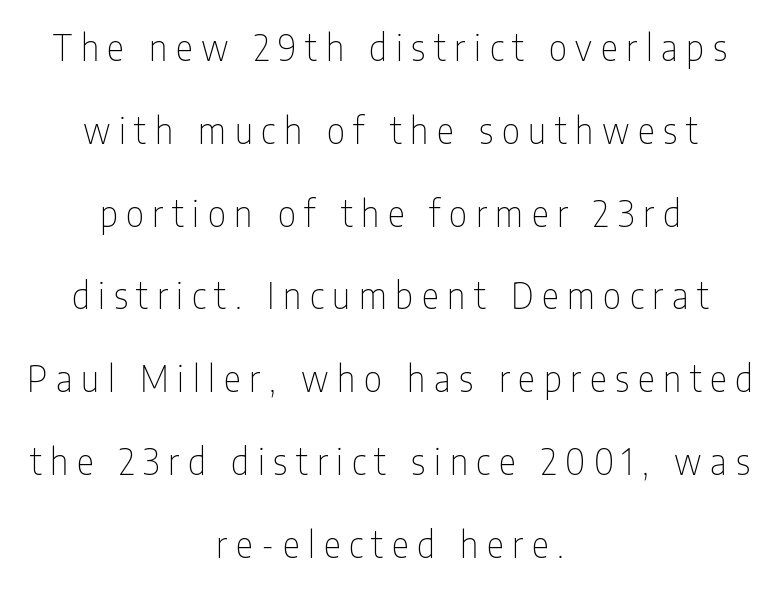
No chunkiness to these letters — they're not bold. Nope, not italic — everything's standing straight. This rendering employs a face without finishing strokes, i.e., a sans-serif. Teacher's note: observe the equal gaps on both sides — that is centered alignment.
